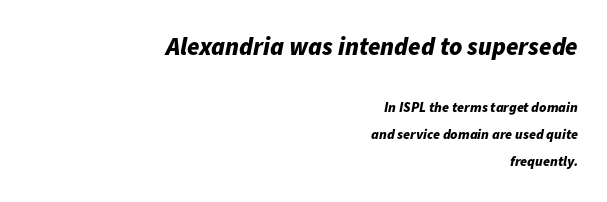
Default kerning and tracking; the words read as compact shapes. Block one is the big one; block two sits smaller underneath. Whoever set this chose breathing room over compactness in the vertical rhythm. Line ends are locked; line starts wander. If you drew a line through each stem, it would be angled. The passage shown is not underscored anywhere.
